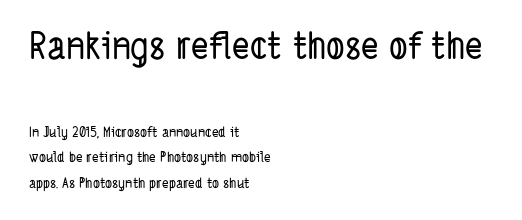
Q: Is the typeface a serif or a sans-serif typeface? A: Sans-serif.
Q: Is the text underlined? A: No.
Q: How is the paragraph aligned? A: Left-aligned.
Q: Is the spacing between letters normal or unusually wide? A: Normal.
Q: Which block of text is set in a larger size, the first (top) or the second (bottom)? A: The first (top) one.
Q: Width (condensed, normal, or wide)? A: Condensed.
Q: Stroke contrast? A: Low.
Q: x-height? A: Medium.
Q: Monospaced? A: No.
